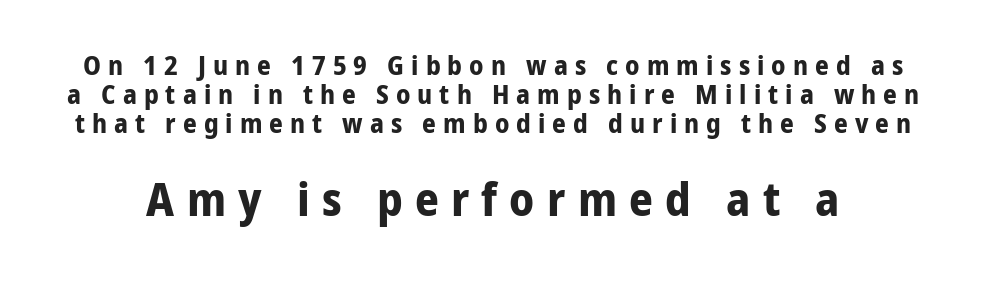
{"serif": "no", "italic": "no", "bold": "yes", "weight": "bold", "width": "normal", "stroke_contrast": "low", "x_height": "medium", "monospaced": "no", "underline": "no", "line_spacing": "tight", "line_spacing_ratio": 1.07, "letter_spacing": "wide", "letter_spacing_em": 0.26, "larger_block": "second", "size_ratio": 1.74, "glyph_px": 47}
